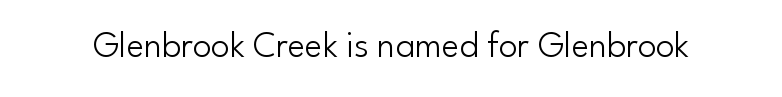
Words float on clear page, feet unadorned. Characters follow at the spacing the type designer built in. Each letter keeps its own natural width here, so spacing adapts to shape. Note: no serifs on the glyphs. If you drew a line through each stem, it would be perfectly vertical.
